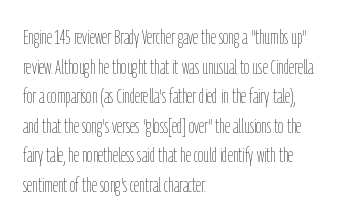
The image shows 21 px text type, upright; set left-aligned, normal line spacing (1.41x), normal letter spacing, not underlined.
